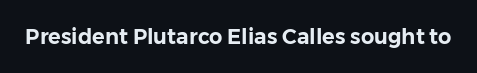
The image shows 21 px text type, upright; set normal letter spacing, not underlined.
